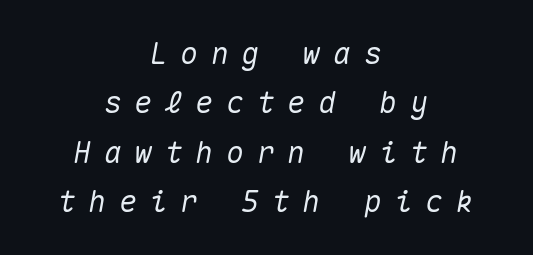
The image shows 30 px text type, italic (leaning right), monospaced; set centered, normal line spacing (1.65x), unusually wide letter spacing (+0.42 em), not underlined; medium stroke contrast and a medium x-height.
